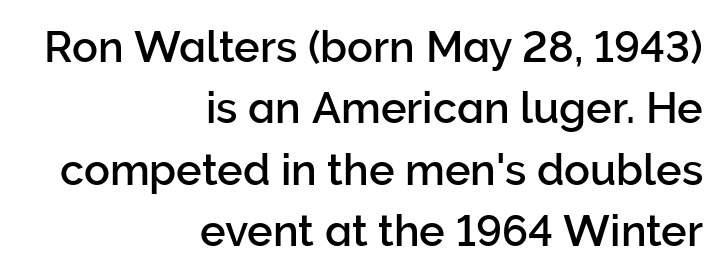
{"serif": "no", "italic": "no", "width": "normal", "stroke_contrast": "low", "x_height": "medium", "monospaced": "no", "underline": "no", "align": "right", "line_spacing": "normal", "line_spacing_ratio": 1.43, "letter_spacing": "normal", "letter_spacing_em": 0.0, "glyph_px": 43}
